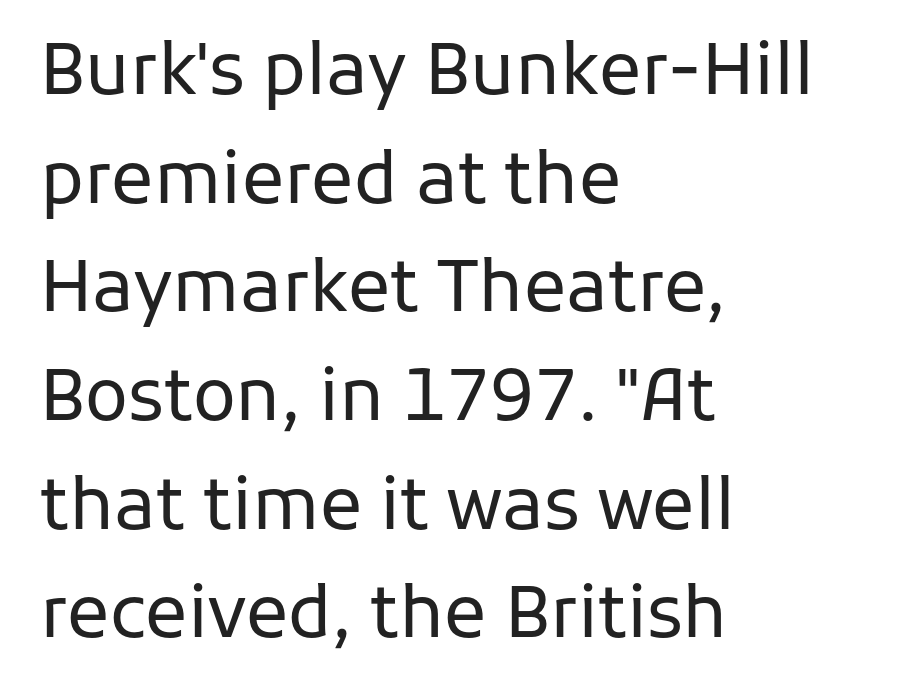
{"serif": "no", "italic": "no", "bold": "no", "weight": "regular", "width": "normal", "stroke_contrast": "low", "x_height": "medium", "monospaced": "no", "underline": "no", "align": "left", "line_spacing": "normal", "line_spacing_ratio": 1.53, "letter_spacing": "normal", "letter_spacing_em": 0.0, "glyph_px": 71}
